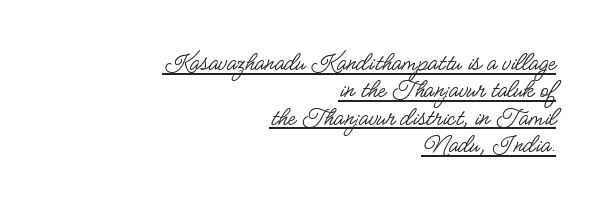
Q: Is the text bold? A: No.
Q: Is the text italic (slanted)? A: Yes.
Q: Is the typeface a serif or a sans-serif typeface? A: Sans-serif.
Q: Is the text underlined? A: Yes.
Q: How is the paragraph aligned? A: Right-aligned.
Q: Is the spacing between letters normal or unusually wide? A: Normal.
Q: Is the spacing between lines tight, normal or loose? A: Tight.
Q: Width (condensed, normal, or wide)? A: Condensed.
Q: Stroke contrast? A: Low.
Q: x-height? A: Small.
Q: Monospaced? A: No.
